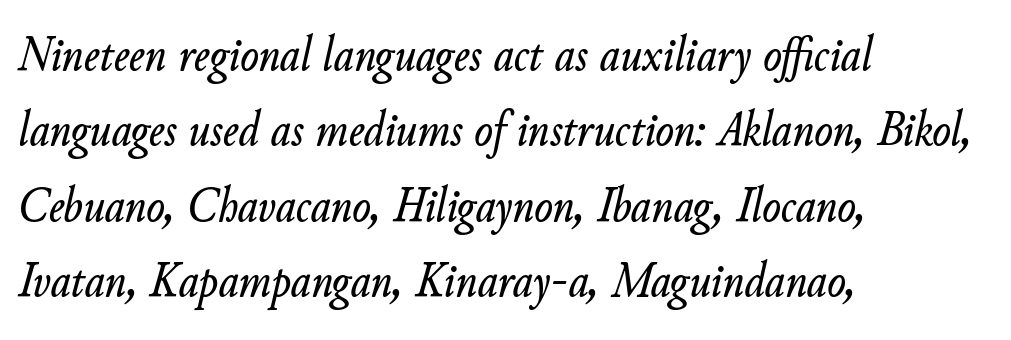
{"italic": "yes", "lean": "right", "slant_degrees": 11, "width": "normal", "stroke_contrast": "low", "x_height": "small", "monospaced": "no", "underline": "no", "align": "left", "line_spacing": "normal", "line_spacing_ratio": 1.54, "letter_spacing": "normal", "letter_spacing_em": 0.0, "glyph_px": 49}
